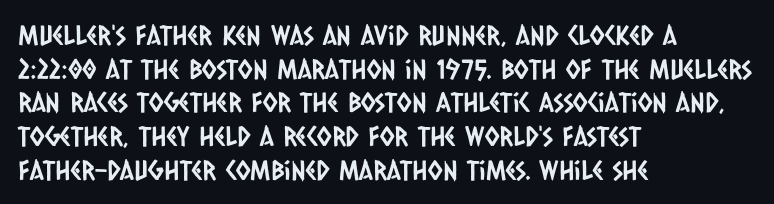
Reading down the block, your eye returns to a fixed left position each line. Plain, unruled lines of type. Evenly set lines give the paragraph a standard silhouette. Honestly, the letter spacing is just normal — you wouldn't notice it.
